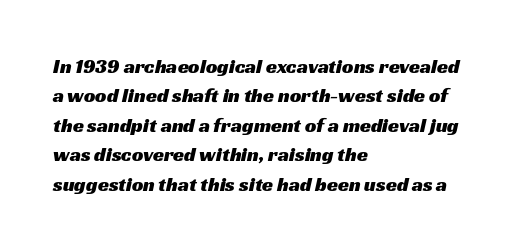
Q: Is the text underlined? A: No.
Q: How is the paragraph aligned? A: Left-aligned.
Q: Is the spacing between letters normal or unusually wide? A: Normal.
Q: Is the spacing between lines tight, normal or loose? A: Normal.
